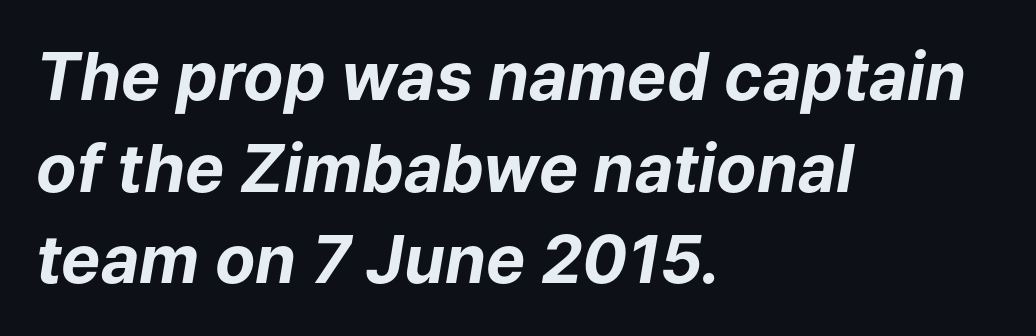
Leading matches the norm, producing a regular column. Plain, unruled lines of type. Yep, that's italic — everything's leaning. The horizontal fit of the characters is conventional and even. Alignment: flush left.
